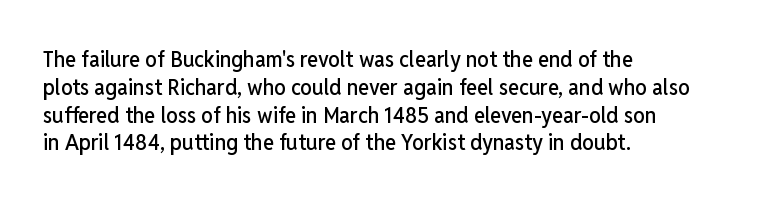
Here the glyphs are tracked normally, forming tight word shapes. The specimen omits any rule beneath the text block's lines. Vertical strokes here are truly vertical. The lines in this sample share a left origin and differ only in where they stop.
